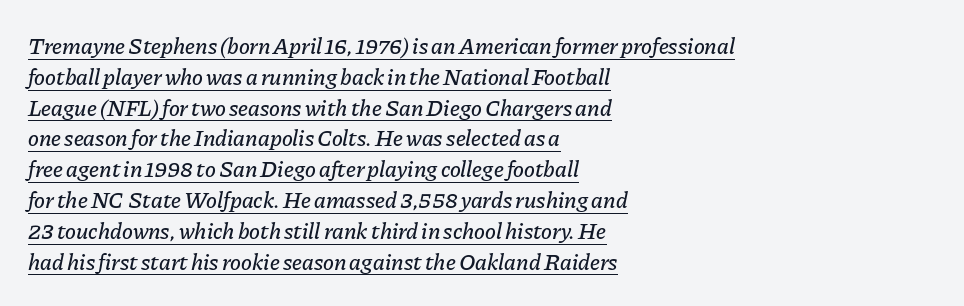
Glance below the letters and you will spot a drawn line. The rows are spaced the way most documents space them. The compositor pushed each line to the left boundary. Notice how the stems are inclined rather than vertical — that's the hallmark of italics. What stands out about the letter spacing? Nothing — it is the standard amount.
